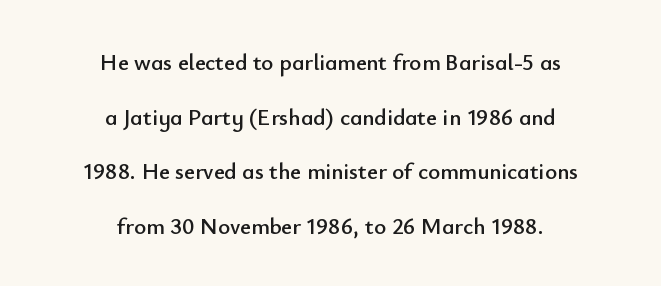
{"italic": "no", "underline": "no", "align": "center", "line_spacing": "loose", "line_spacing_ratio": 2.37, "letter_spacing": "normal", "letter_spacing_em": 0.0, "glyph_px": 23}
